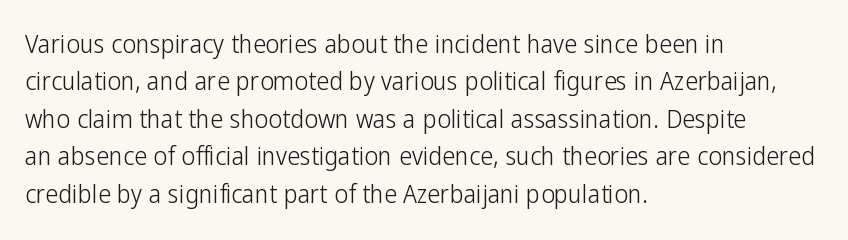
The image shows 26 px text type, upright; set left-aligned, normal line spacing (1.44x), normal letter spacing, not underlined.
